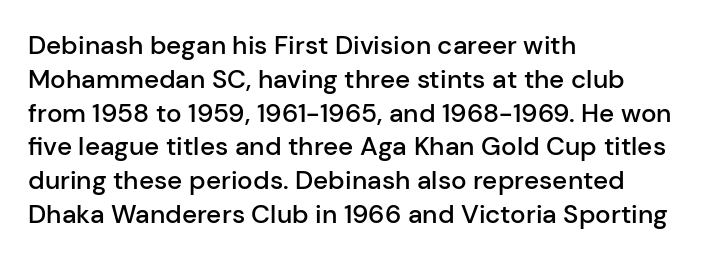
{"italic": "no", "bold": "semi", "underline": "no", "align": "left", "line_spacing": "normal", "line_spacing_ratio": 1.3, "letter_spacing": "normal", "letter_spacing_em": 0.0, "glyph_px": 26}
